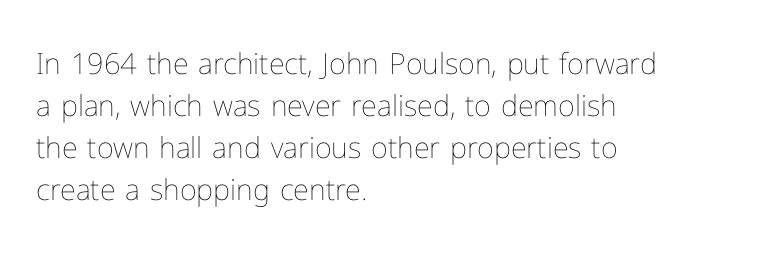
Does the copy run flush right? No — it runs flush left. Regarding leading, the lines here are spaced in the standard way. You could call the tracking neutral — neither tight nor loose. These lines are rendered in a variable-pitch font. Type without underlining. Stem width sits at or under what a default text font uses.
